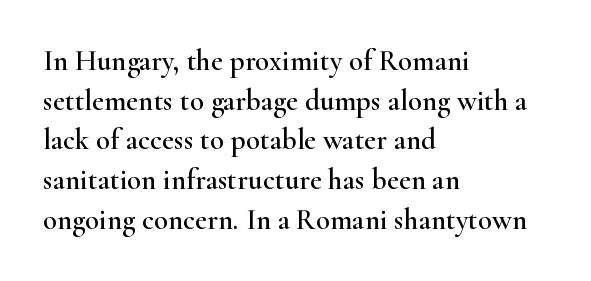
The image shows 29 px wide serif type, upright; set left-aligned, normal line spacing (1.37x), normal letter spacing, not underlined; high stroke contrast and a small x-height.
